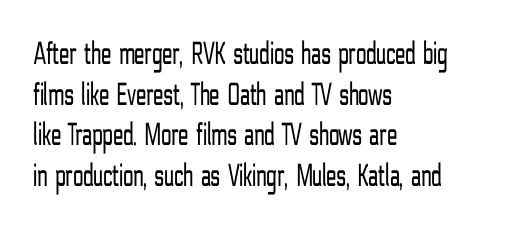
{"serif": "no", "italic": "no", "bold": "no", "weight": "light", "width": "condensed", "stroke_contrast": "low", "x_height": "medium", "monospaced": "no", "underline": "no", "align": "left", "line_spacing_ratio": 1.23, "letter_spacing": "normal", "letter_spacing_em": 0.0, "glyph_px": 33}
